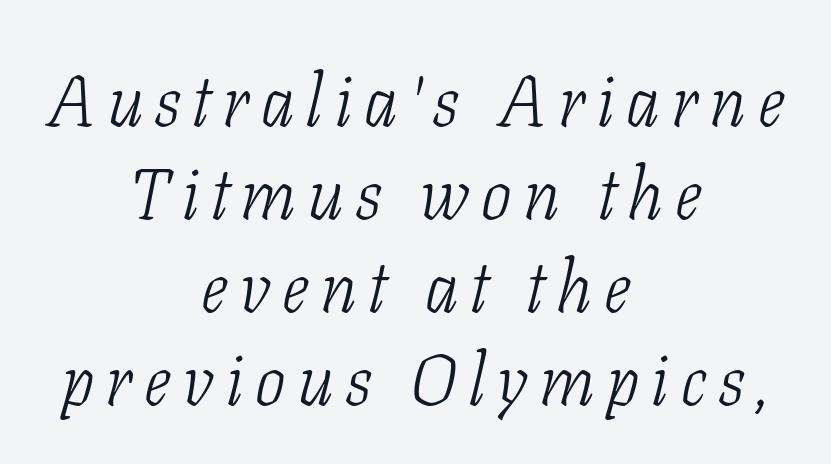
{"serif": "yes", "italic": "yes", "lean": "right", "slant_degrees": 11, "bold": "no", "weight": "light", "width": "condensed", "stroke_contrast": "low", "x_height": "medium", "monospaced": "no", "underline": "no", "align": "center", "line_spacing": "normal", "line_spacing_ratio": 1.29, "glyph_px": 72}
